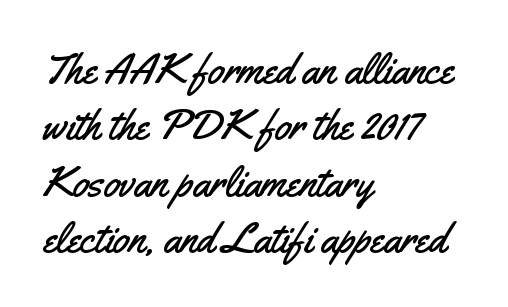
Q: Is the text italic (slanted)? A: Yes.
Q: Is the typeface a serif or a sans-serif typeface? A: Sans-serif.
Q: Is the text underlined? A: No.
Q: How is the paragraph aligned? A: Left-aligned.
Q: Is the spacing between letters normal or unusually wide? A: Normal.
Q: Is the spacing between lines tight, normal or loose? A: Normal.
Q: Width (condensed, normal, or wide)? A: Condensed.
Q: Stroke contrast? A: Medium.
Q: x-height? A: Small.
Q: Monospaced? A: No.
